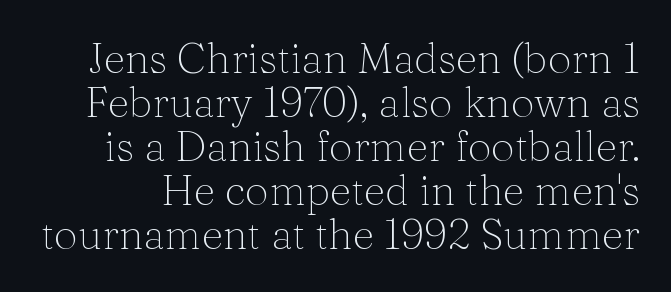
{"serif": "yes", "italic": "no", "bold": "no", "weight": "light", "width": "normal", "stroke_contrast": "medium", "x_height": "medium", "monospaced": "no", "underline": "no", "line_spacing": "tight", "line_spacing_ratio": 1.05, "letter_spacing": "normal", "letter_spacing_em": 0.0, "glyph_px": 42}
